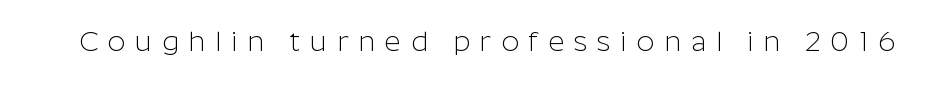
The tracking jumps out immediately: characters are airy and widely separated. A quiet, ordinary-to-light weight characterises the typeface. Classification — sans serif. Only glyphs here, with clear space below each row. A typesetter would call this proportional, since set widths differ per character.
